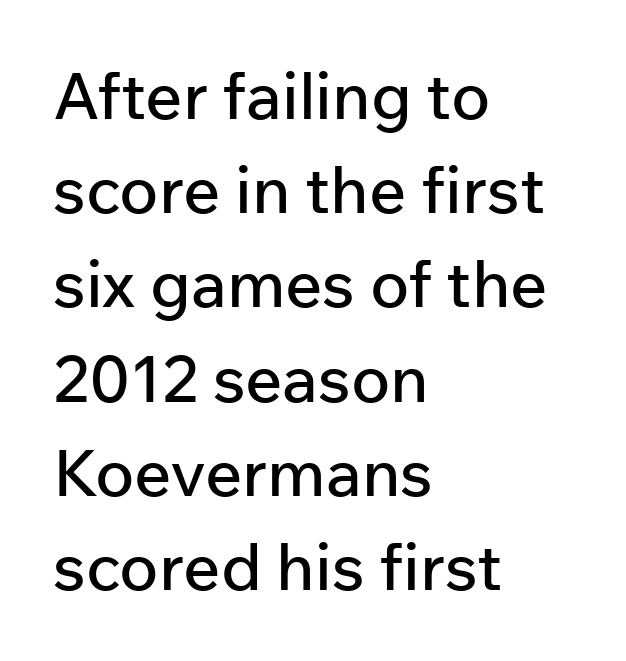
Q: Is the text italic (slanted)? A: No, it is upright.
Q: Is the typeface a serif or a sans-serif typeface? A: Sans-serif.
Q: Is the text underlined? A: No.
Q: How is the paragraph aligned? A: Left-aligned.
Q: Is the spacing between letters normal or unusually wide? A: Normal.
Q: Is the spacing between lines tight, normal or loose? A: Normal.
Q: Width (condensed, normal, or wide)? A: Normal.
Q: Stroke contrast? A: Low.
Q: x-height? A: Medium.
Q: Monospaced? A: No.
